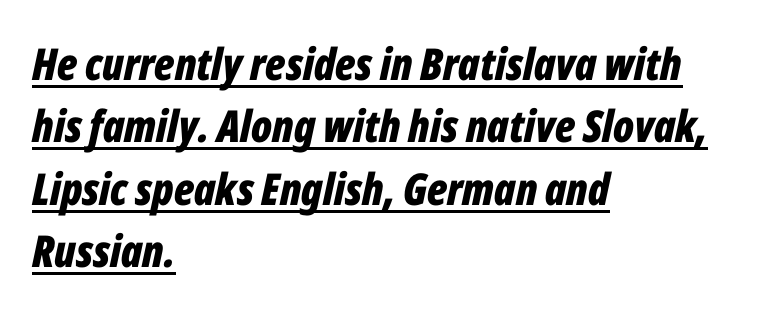
Q: Is the text bold? A: Yes.
Q: Is the text italic (slanted)? A: Yes, it leans right by about 12 degrees.
Q: Is the text underlined? A: Yes.
Q: How is the paragraph aligned? A: Left-aligned.
Q: Is the spacing between letters normal or unusually wide? A: Normal.
Q: Is the spacing between lines tight, normal or loose? A: Normal.
Q: Width (condensed, normal, or wide)? A: Condensed.
Q: Stroke contrast? A: Low.
Q: x-height? A: Medium.
Q: Monospaced? A: No.
